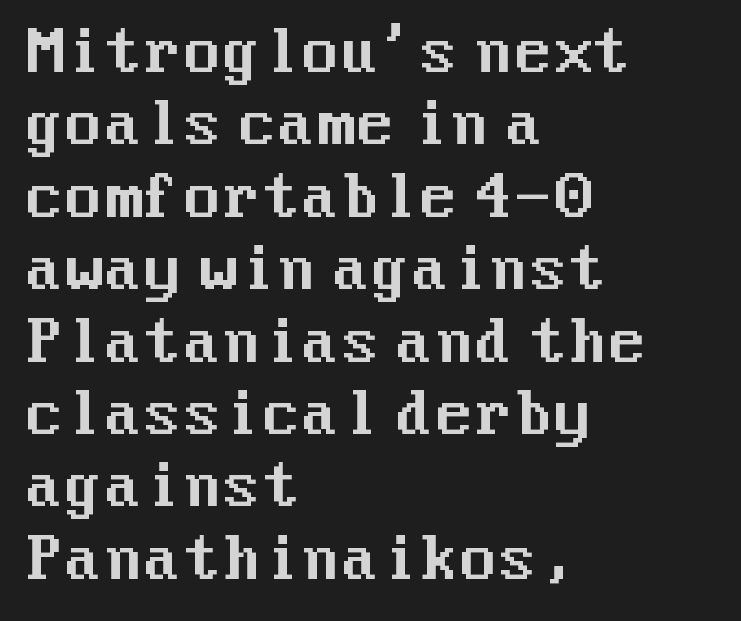
Underline: absent. Nope, not italic — everything's standing straight. This sample uses plain, unmodified letter spacing. Layout note: lines flush left. If you measured baseline to baseline, you'd find a middling distance.
